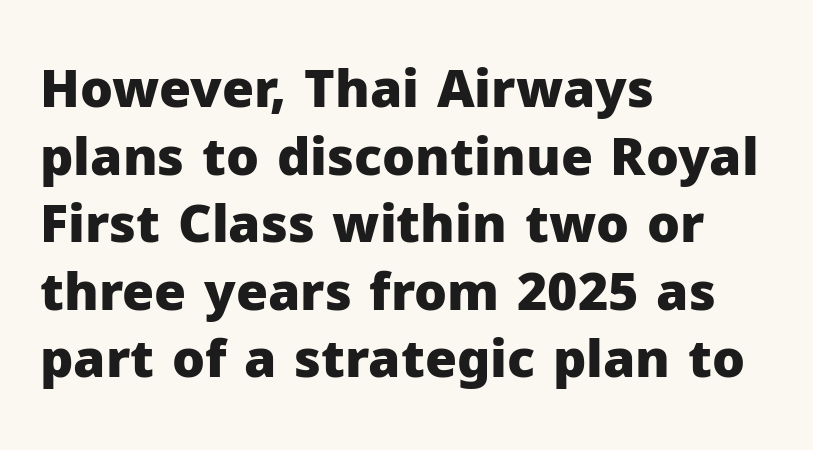
{"serif": "no", "italic": "no", "bold": "yes", "weight": "heavy", "width": "normal", "stroke_contrast": "low", "x_height": "medium", "monospaced": "no", "underline": "no", "align": "left", "line_spacing": "normal", "line_spacing_ratio": 1.3, "letter_spacing": "normal", "letter_spacing_em": 0.0, "glyph_px": 52}
